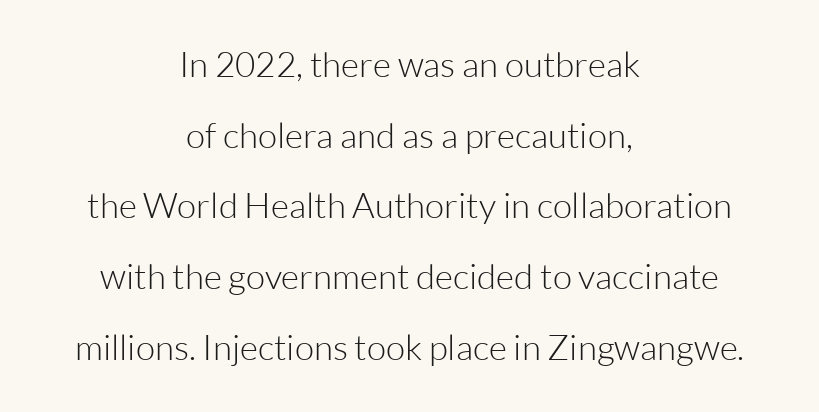
{"serif": "no", "italic": "no", "bold": "no", "weight": "light", "width": "normal", "stroke_contrast": "low", "x_height": "medium", "monospaced": "no", "underline": "no", "align": "center", "line_spacing": "loose", "line_spacing_ratio": 2.02, "letter_spacing": "normal", "letter_spacing_em": 0.0, "glyph_px": 35}
